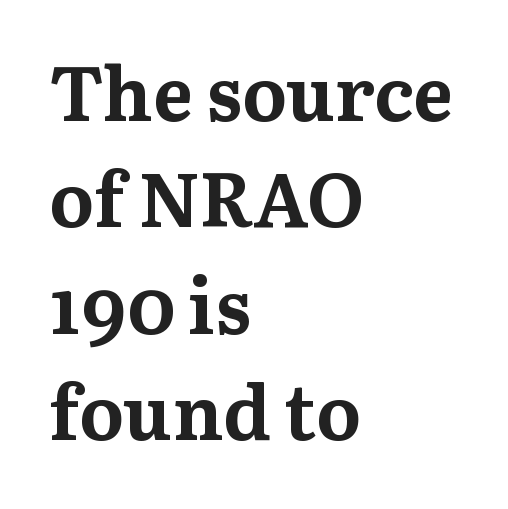
The image shows 75 px bold serif type, upright; set left-aligned, normal line spacing (1.42x), normal letter spacing, not underlined; medium stroke contrast and a medium x-height.
